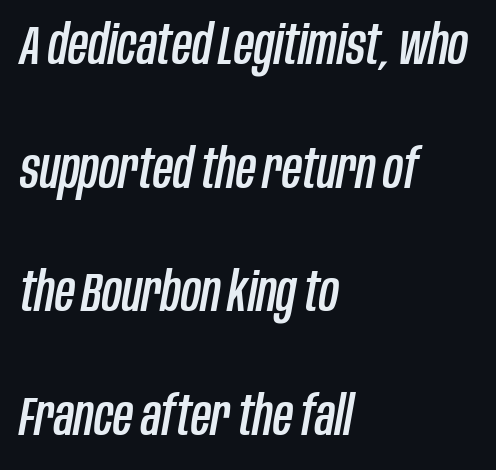
The image shows 55 px condensed type, italic (leaning right); set left-aligned, loose line spacing (2.25x), normal letter spacing, not underlined; low stroke contrast and a large x-height.
